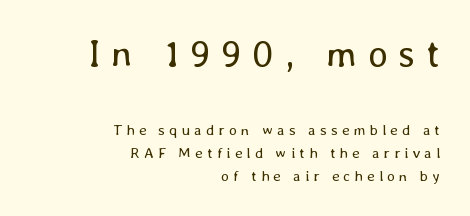
{"italic": "no", "bold": "no", "weight": "regular", "width": "normal", "stroke_contrast": "low", "x_height": "medium", "monospaced": "no", "underline": "no", "align": "right", "line_spacing": "normal", "line_spacing_ratio": 1.56, "letter_spacing": "wide", "letter_spacing_em": 0.28, "larger_block": "first", "size_ratio": 2.53, "glyph_px": 38}
